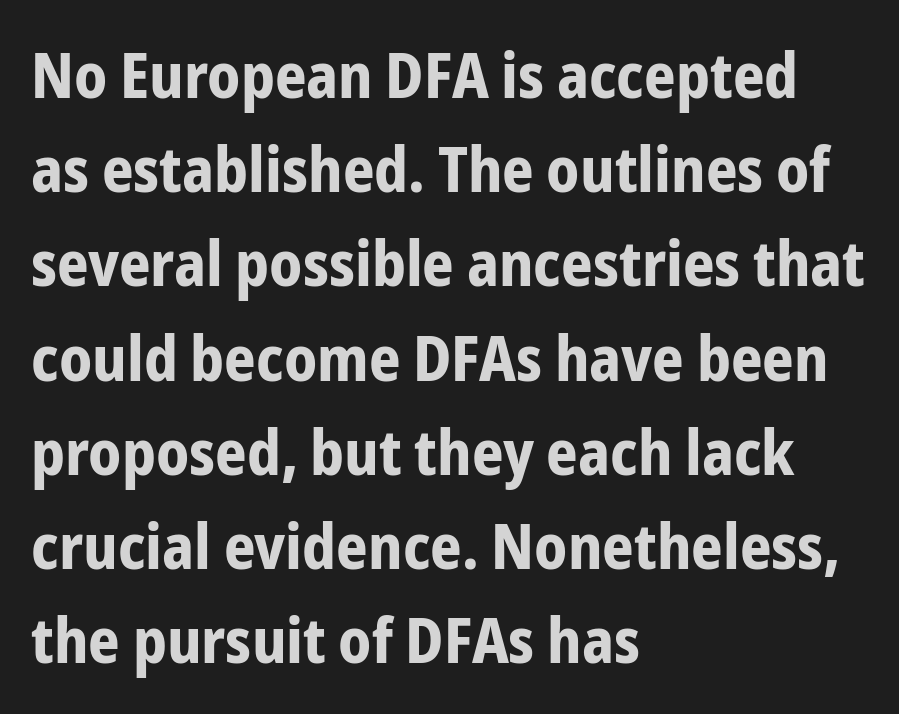
Do the characters align in a grid? No, the font is proportional. The baseline area is clear. Ascenders rise straight up at ninety degrees. Visually the block forms a straight wall on the left and a jagged coastline on the right. The line texture is even and compact thanks to regular tracking. Whoever set this chose a conventional vertical rhythm.
